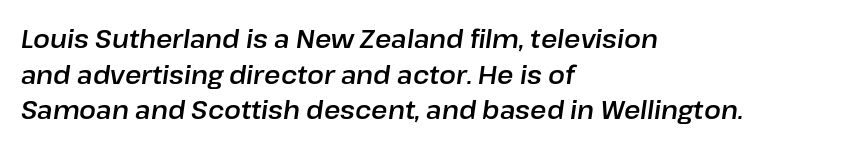
Compared with typical body copy, the letter spacing here is the same. Clear beneath every line of the passage. Alignment: flush left. The rendering uses a moderate line-height, typical for paragraphs. The font's italic variant was chosen for this text.
